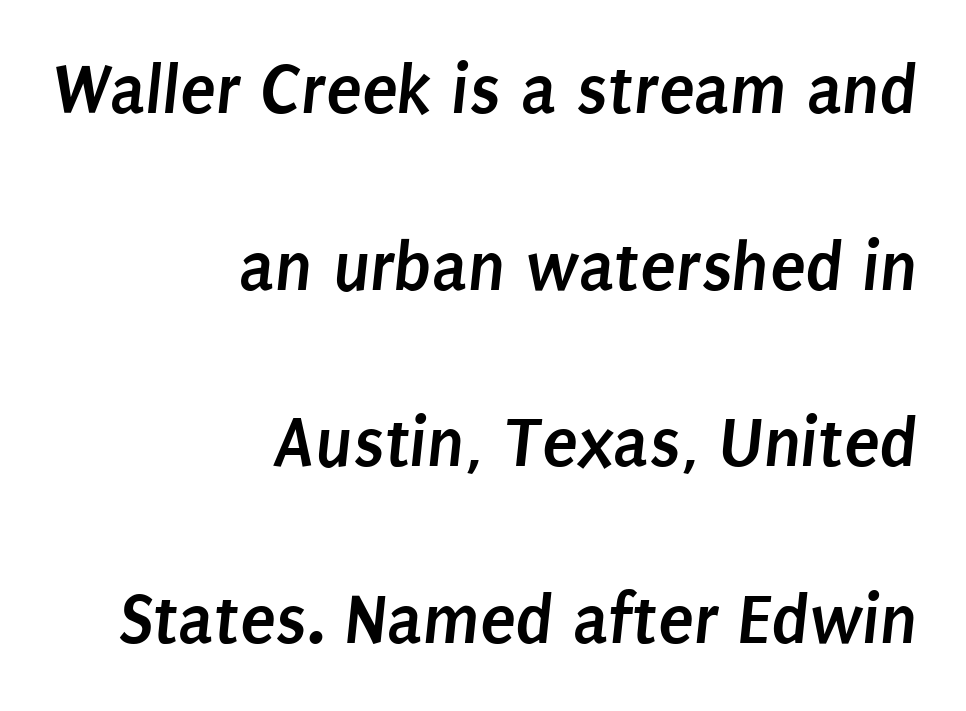
Q: Is the text bold? A: Yes.
Q: Is the typeface a serif or a sans-serif typeface? A: Sans-serif.
Q: Is the text underlined? A: No.
Q: How is the paragraph aligned? A: Right-aligned.
Q: Is the spacing between letters normal or unusually wide? A: Normal.
Q: Is the spacing between lines tight, normal or loose? A: Loose.
Q: Width (condensed, normal, or wide)? A: Condensed.
Q: Stroke contrast? A: Low.
Q: x-height? A: Large.
Q: Monospaced? A: No.
